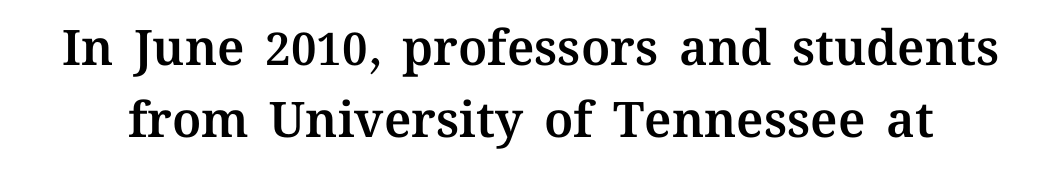
The image shows 49 px text type, upright; set normal line spacing (1.47x), normal letter spacing, not underlined; medium stroke contrast and a medium x-height.
